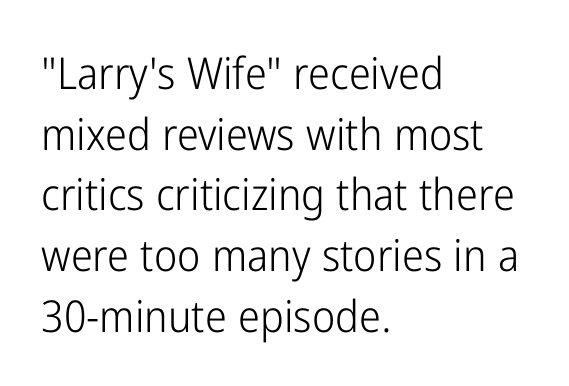
{"serif": "no", "italic": "no", "bold": "no", "weight": "light", "width": "condensed", "stroke_contrast": "low", "x_height": "medium", "monospaced": "no", "underline": "no", "align": "left", "line_spacing": "normal", "line_spacing_ratio": 1.38, "letter_spacing": "normal", "letter_spacing_em": 0.0, "glyph_px": 44}
